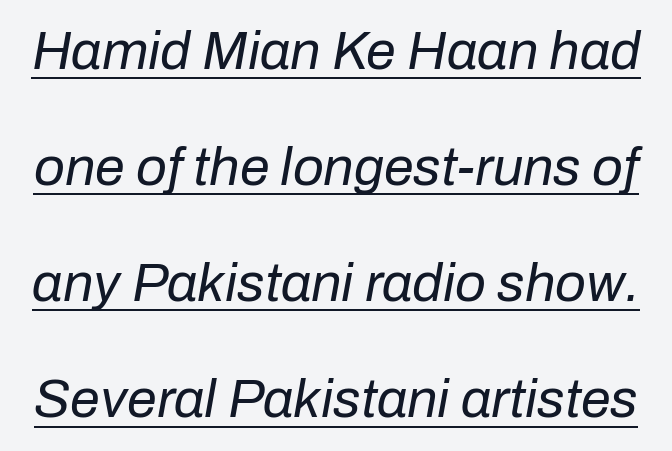
The image shows 54 px regular-weight type, italic (leaning right); set loose line spacing (2.15x), normal letter spacing, underlined; low stroke contrast and a medium x-height.
